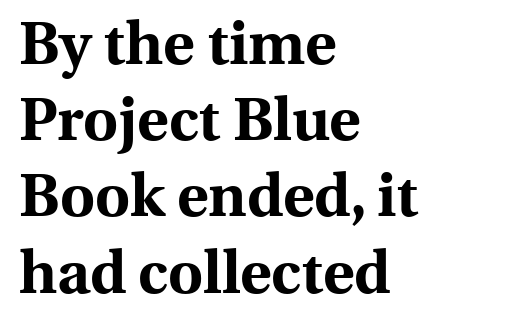
Q: Is the text bold? A: Yes.
Q: Is the text italic (slanted)? A: No, it is upright.
Q: Is the typeface a serif or a sans-serif typeface? A: Serif.
Q: Is the text underlined? A: No.
Q: How is the paragraph aligned? A: Left-aligned.
Q: Is the spacing between letters normal or unusually wide? A: Normal.
Q: Is the spacing between lines tight, normal or loose? A: Normal.
Q: Width (condensed, normal, or wide)? A: Normal.
Q: x-height? A: Medium.
Q: Monospaced? A: No.
